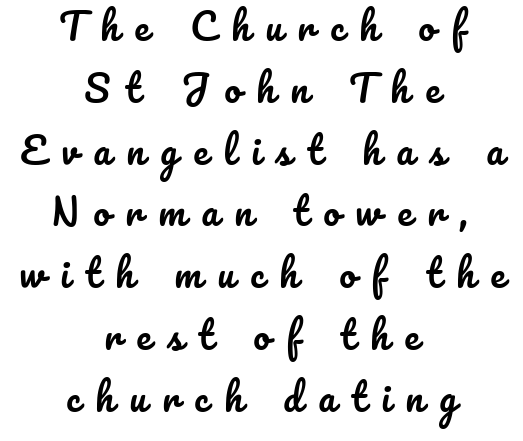
The image shows 37 px text type; set centered, normal line spacing (1.67x), unusually wide letter spacing (+0.42 em), not underlined; low stroke contrast and a small x-height.
